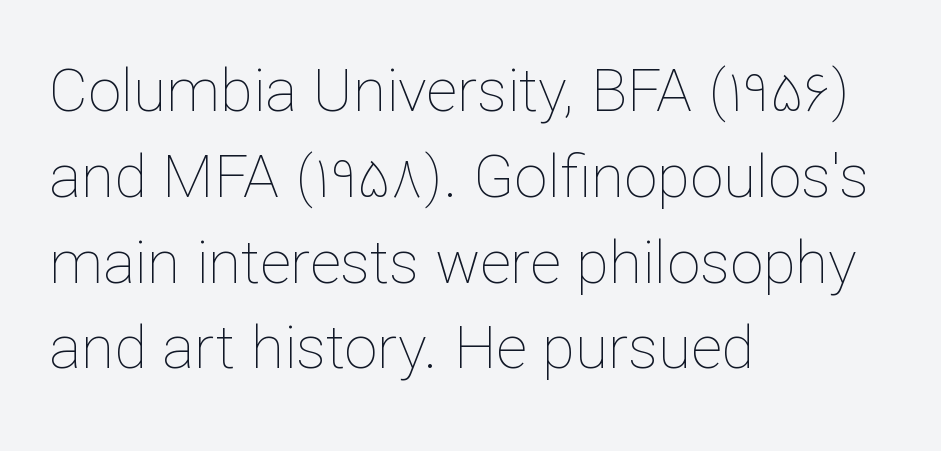
Q: Is the text bold? A: No.
Q: Is the text italic (slanted)? A: No, it is upright.
Q: Is the text underlined? A: No.
Q: How is the paragraph aligned? A: Left-aligned.
Q: Is the spacing between letters normal or unusually wide? A: Normal.
Q: Is the spacing between lines tight, normal or loose? A: Normal.
Q: Width (condensed, normal, or wide)? A: Normal.
Q: Stroke contrast? A: Low.
Q: x-height? A: Medium.
Q: Monospaced? A: No.
